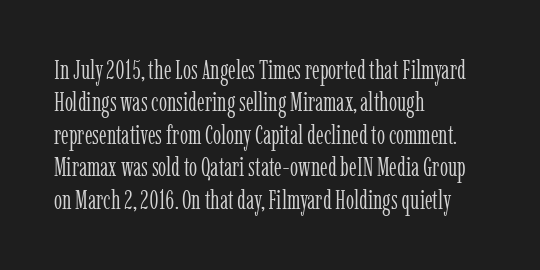
{"italic": "no", "bold": "no", "underline": "no", "align": "left", "line_spacing": "normal", "line_spacing_ratio": 1.25, "letter_spacing": "normal", "letter_spacing_em": 0.0, "glyph_px": 26}
